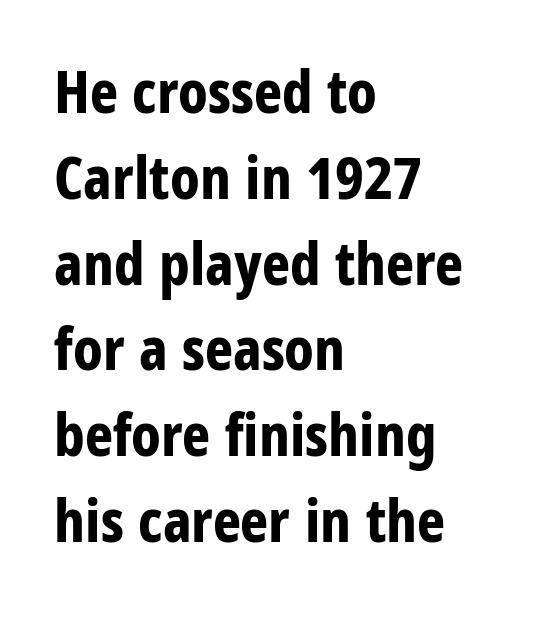
{"serif": "no", "italic": "no", "bold": "yes", "weight": "bold", "width": "condensed", "stroke_contrast": "low", "x_height": "large", "monospaced": "no", "underline": "no", "align": "left", "line_spacing": "normal", "line_spacing_ratio": 1.43, "letter_spacing": "normal", "letter_spacing_em": 0.0, "glyph_px": 60}
